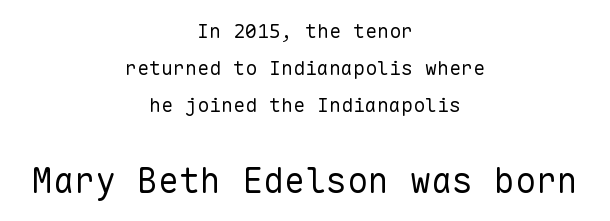
Q: Is the text bold? A: No.
Q: Is the text italic (slanted)? A: No, it is upright.
Q: Is the typeface a serif or a sans-serif typeface? A: Sans-serif.
Q: Is the text underlined? A: No.
Q: How is the paragraph aligned? A: Centered.
Q: Is the spacing between letters normal or unusually wide? A: Normal.
Q: Which block of text is set in a larger size, the first (top) or the second (bottom)? A: The second (bottom) one.
Q: Width (condensed, normal, or wide)? A: Normal.
Q: Stroke contrast? A: Low.
Q: x-height? A: Medium.
Q: Monospaced? A: Yes.
